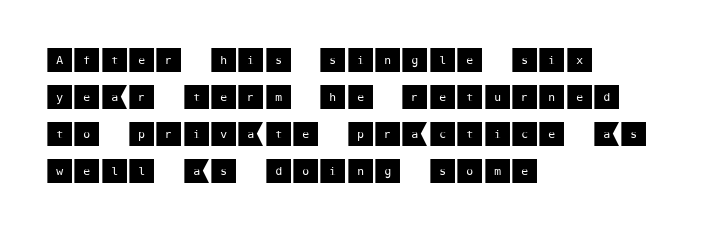
Q: Is the text italic (slanted)? A: No, it is upright.
Q: Is the typeface a serif or a sans-serif typeface? A: Sans-serif.
Q: Is the text underlined? A: No.
Q: How is the paragraph aligned? A: Left-aligned.
Q: Is the spacing between letters normal or unusually wide? A: Normal.
Q: Is the spacing between lines tight, normal or loose? A: Normal.
Q: Width (condensed, normal, or wide)? A: Normal.
Q: Stroke contrast? A: Medium.
Q: x-height? A: Large.
